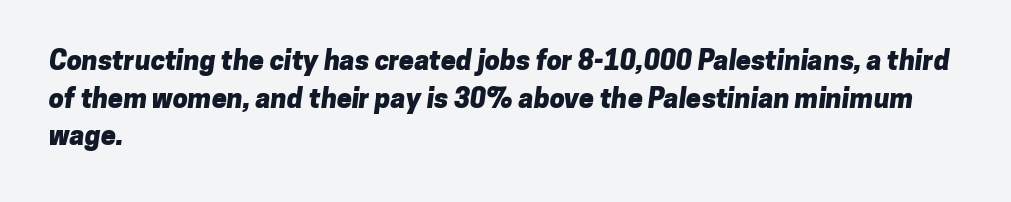
The horizontal fit of the characters is conventional and even. Line starts are locked; line ends wander. Line spacing here is normal. Anything drawn beneath the words? Only blank space.
